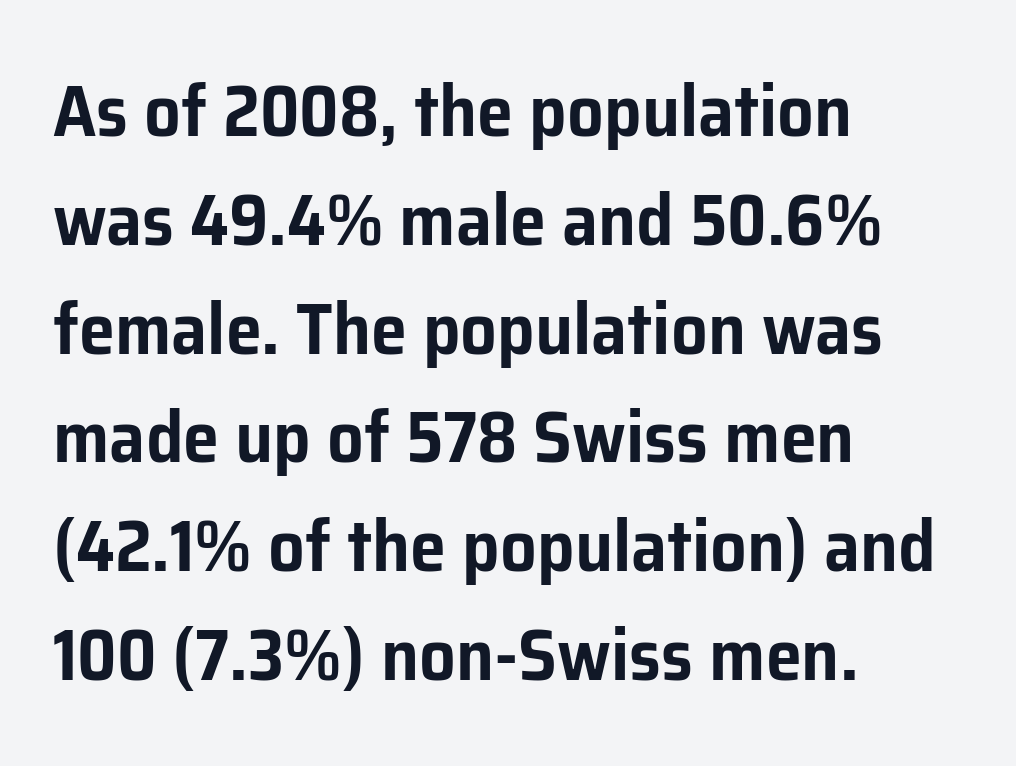
The image shows 73 px sans-serif type, upright; set left-aligned, normal line spacing (1.49x), normal letter spacing, not underlined; low stroke contrast and a medium x-height.
